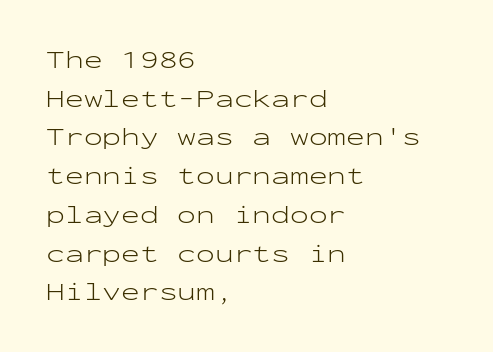
The image shows 25 px text type, upright; set left-aligned, normal line spacing (1.55x), normal letter spacing, not underlined.
